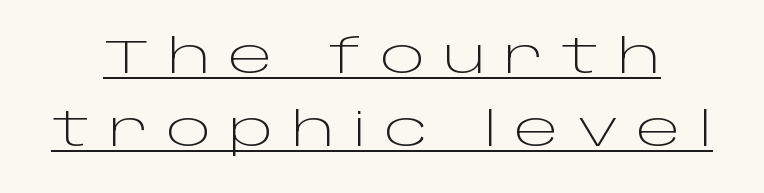
{"serif": "no", "italic": "no", "bold": "no", "weight": "light", "width": "wide", "stroke_contrast": "low", "x_height": "large", "monospaced": "no", "underline": "yes", "line_spacing": "normal", "line_spacing_ratio": 1.53, "letter_spacing": "wide", "letter_spacing_em": 0.36, "glyph_px": 48}
